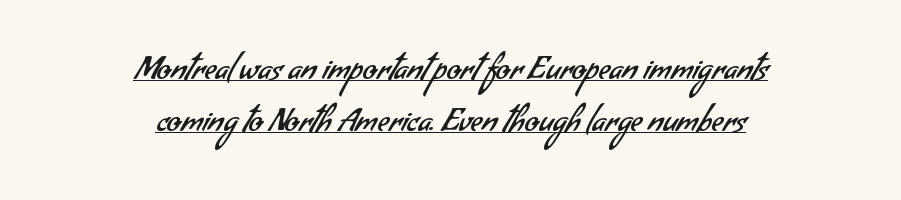
Q: Is the text bold? A: No.
Q: Is the typeface a serif or a sans-serif typeface? A: Sans-serif.
Q: Is the text underlined? A: Yes.
Q: How is the paragraph aligned? A: Centered.
Q: Is the spacing between letters normal or unusually wide? A: Normal.
Q: Is the spacing between lines tight, normal or loose? A: Normal.
Q: Width (condensed, normal, or wide)? A: Normal.
Q: Stroke contrast? A: Low.
Q: x-height? A: Small.
Q: Monospaced? A: No.
